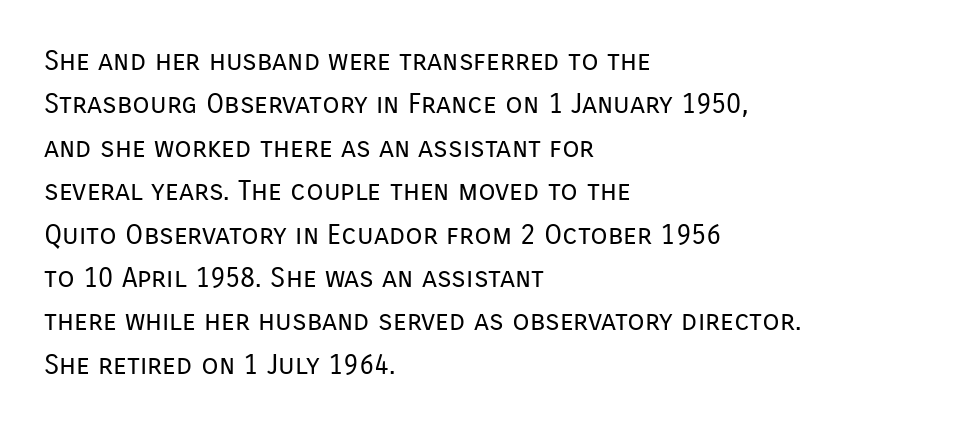
Q: Is the text bold? A: No.
Q: Is the text italic (slanted)? A: No, it is upright.
Q: Is the typeface a serif or a sans-serif typeface? A: Sans-serif.
Q: Is the text underlined? A: No.
Q: How is the paragraph aligned? A: Left-aligned.
Q: Is the spacing between letters normal or unusually wide? A: Normal.
Q: Is the spacing between lines tight, normal or loose? A: Normal.
Q: Width (condensed, normal, or wide)? A: Normal.
Q: Stroke contrast? A: Low.
Q: x-height? A: Medium.
Q: Monospaced? A: No.
